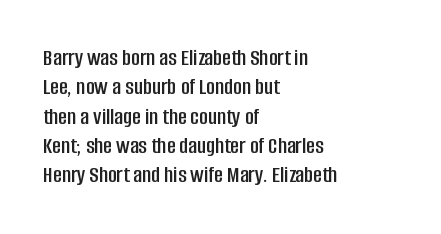
The image shows 24 px text type, upright; set left-aligned, line spacing 1.22x, normal letter spacing, not underlined.
